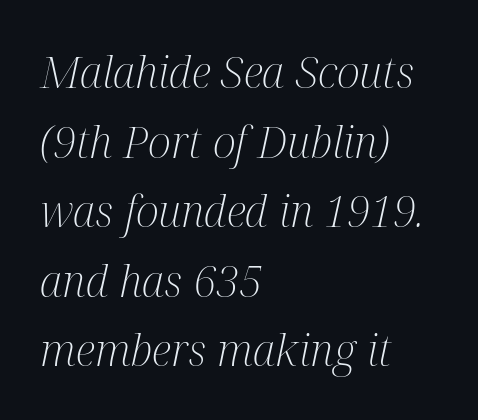
{"serif": "yes", "italic": "yes", "lean": "right", "slant_degrees": 12, "bold": "no", "weight": "light", "width": "condensed", "stroke_contrast": "medium", "x_height": "medium", "monospaced": "no", "underline": "no", "align": "left", "line_spacing": "normal", "line_spacing_ratio": 1.58, "letter_spacing": "normal", "letter_spacing_em": 0.0, "glyph_px": 44}
